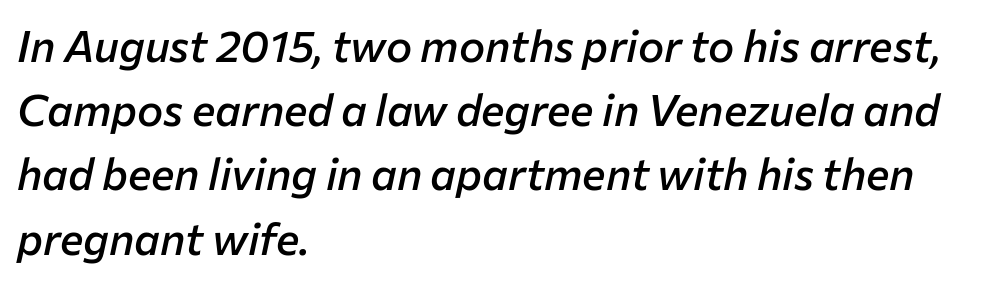
The image shows 44 px semibold type, italic (leaning right); set left-aligned, normal line spacing (1.46x), normal letter spacing, not underlined; low stroke contrast and a medium x-height.
